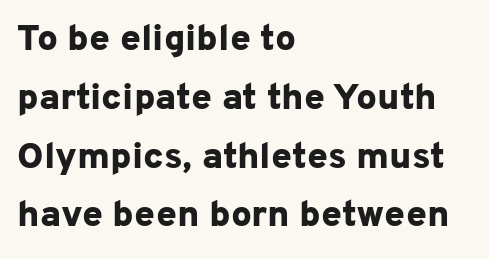
{"serif": "no", "italic": "no", "bold": "yes", "weight": "bold", "width": "normal", "stroke_contrast": "low", "x_height": "medium", "monospaced": "no", "underline": "no", "align": "left", "line_spacing": "normal", "line_spacing_ratio": 1.59, "letter_spacing": "normal", "letter_spacing_em": 0.0, "glyph_px": 37}
